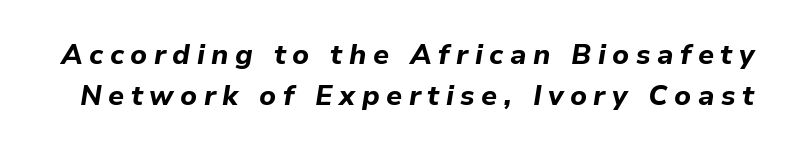
Q: Is the text bold? A: Yes.
Q: Is the text italic (slanted)? A: Yes, it leans right by about 9 degrees.
Q: Is the text underlined? A: No.
Q: Is the spacing between letters normal or unusually wide? A: Unusually wide.
Q: Is the spacing between lines tight, normal or loose? A: Normal.
Q: Width (condensed, normal, or wide)? A: Normal.
Q: Stroke contrast? A: Low.
Q: x-height? A: Medium.
Q: Monospaced? A: No.
